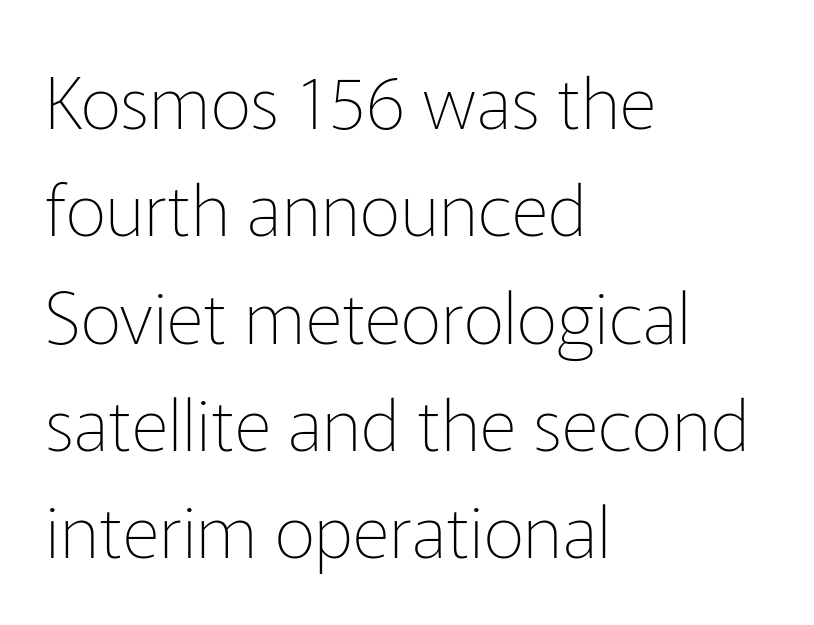
Proportional: the letters do not fall into vertical columns. This is roman type, the default non-slanted kind. No heavy texture on the line: the type isn't bold. Baseline-to-baseline distance is the conventional proportion of letter height. The lines in this sample share a left origin and differ only in where they stop. Any mark beneath the type? The region is blank.
